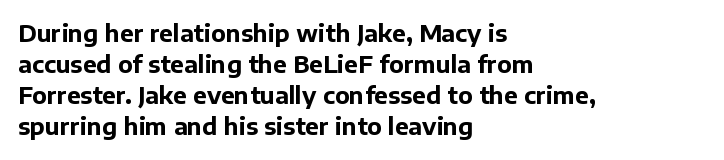
Caption: bold face, heavy strokes. Compared with typical body copy, the letter spacing here is the same. Line starts are locked; line ends wander. The axis of the letterforms is exactly vertical.
